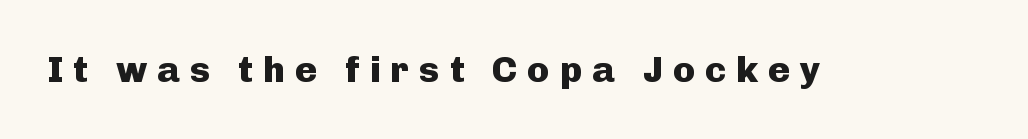
The image shows 37 px heavy sans-serif type, upright; set unusually wide letter spacing (+0.27 em), not underlined; low stroke contrast and a medium x-height.
